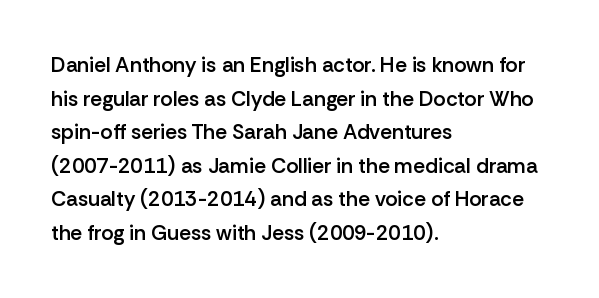
Q: Is the text bold? A: Semi-bold.
Q: Is the text italic (slanted)? A: No, it is upright.
Q: Is the text underlined? A: No.
Q: How is the paragraph aligned? A: Left-aligned.
Q: Is the spacing between letters normal or unusually wide? A: Normal.
Q: Is the spacing between lines tight, normal or loose? A: Normal.
